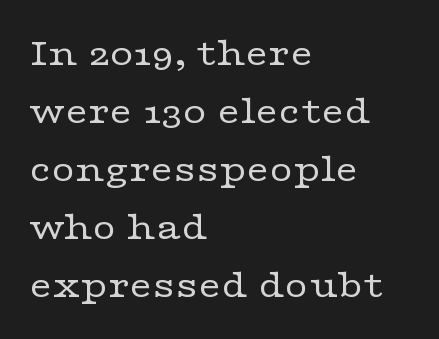
Q: Is the text bold? A: No.
Q: Is the text italic (slanted)? A: No, it is upright.
Q: Is the typeface a serif or a sans-serif typeface? A: Serif.
Q: Is the text underlined? A: No.
Q: How is the paragraph aligned? A: Left-aligned.
Q: Is the spacing between letters normal or unusually wide? A: Normal.
Q: Is the spacing between lines tight, normal or loose? A: Normal.
Q: Width (condensed, normal, or wide)? A: Wide.
Q: Stroke contrast? A: Low.
Q: x-height? A: Medium.
Q: Monospaced? A: No.
